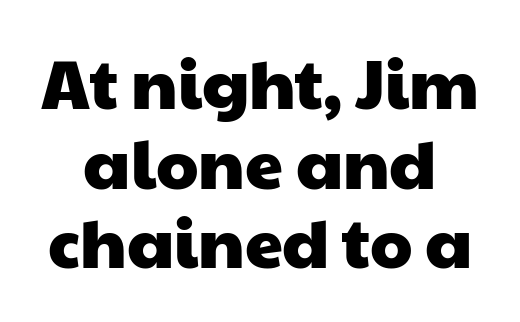
The image shows 68 px wide sans-serif type; set centered, line spacing 1.17x, normal letter spacing, not underlined; low stroke contrast and a medium x-height.
